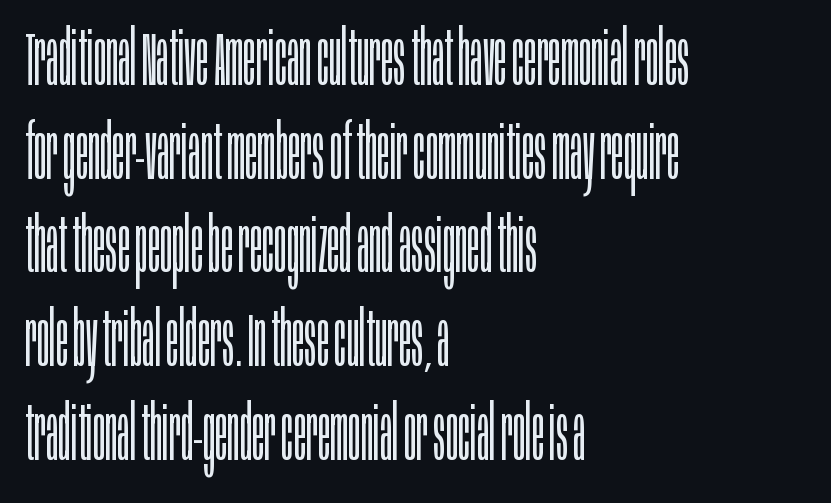
{"serif": "no", "italic": "no", "bold": "no", "weight": "light", "width": "condensed", "stroke_contrast": "low", "x_height": "large", "monospaced": "no", "underline": "no", "align": "left", "line_spacing": "normal", "line_spacing_ratio": 1.25, "letter_spacing": "normal", "letter_spacing_em": 0.0, "glyph_px": 75}
